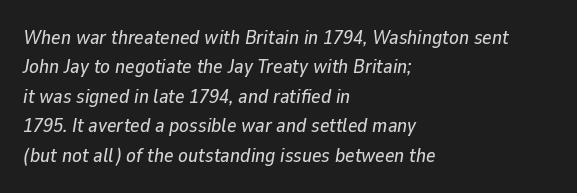
Q: Is the text italic (slanted)? A: Yes, it leans right by about 9 degrees.
Q: Is the text underlined? A: No.
Q: How is the paragraph aligned? A: Left-aligned.
Q: Is the spacing between letters normal or unusually wide? A: Normal.
Q: Is the spacing between lines tight, normal or loose? A: Normal.
